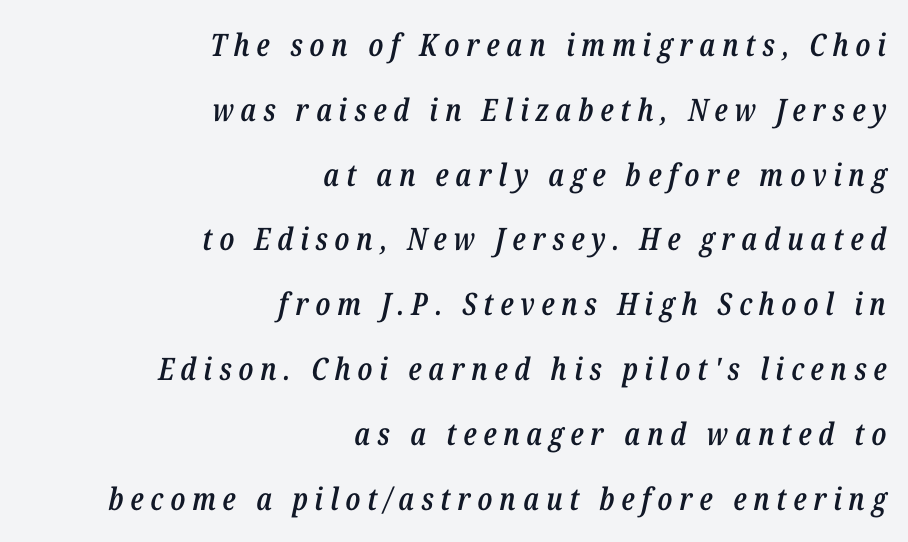
The image shows 31 px semibold, condensed type, italic (leaning right); set right-aligned, loose line spacing (2.09x), unusually wide letter spacing (+0.22 em), not underlined; low stroke contrast and a medium x-height.
